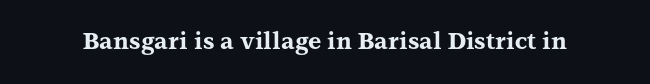
Notice how thick the strokes are: this is what a full bold looks like. In terms of letterspacing, this is plain default setting. The specimen omits any rule beneath the text block's lines. The lettering stays uniformly vertical, giving the passage a roman look.
